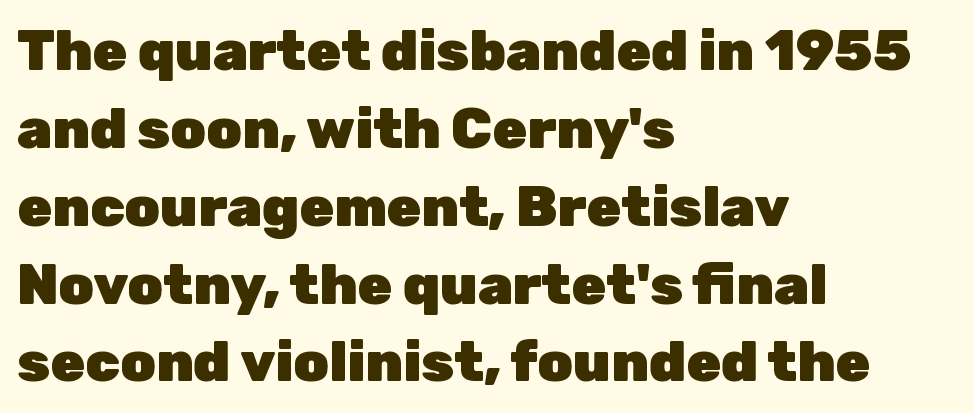
Words appear dense and cohesive because spacing is normal. The text was rendered using a sans face with plain stroke endings. The baseline area is clear. The rendering uses a moderate line-height, typical for paragraphs.
